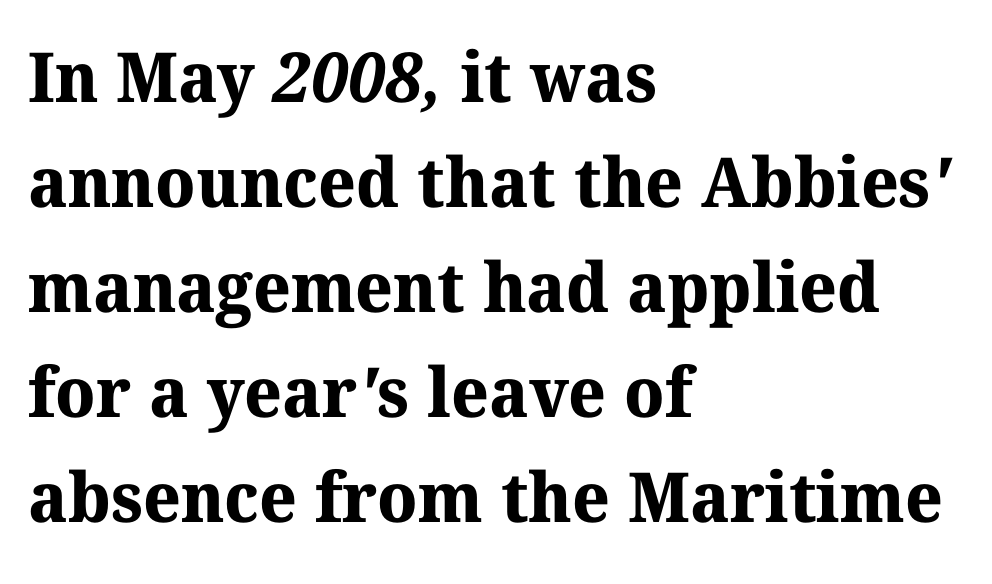
The image shows 69 px bold serif type; set left-aligned, normal line spacing (1.52x), normal letter spacing, not underlined; medium stroke contrast and a medium x-height.
